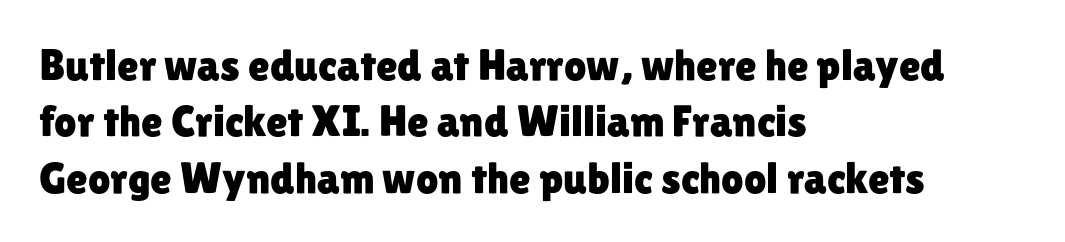
Descenders hang freely into open space. The designer left line spacing at the default. Looks like regular typesetting: each glyph gets only the width it needs. Typographically, this falls in the sans-serif category. If you drew a line through each stem, it would be perfectly vertical. The setting favours the left margin, as ordinary paragraphs usually do.
